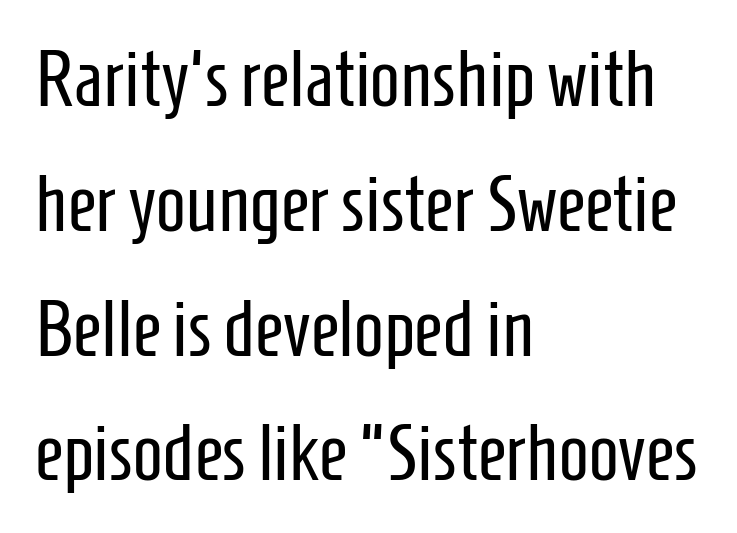
The image shows 79 px regular-weight, condensed sans-serif type, upright; set left-aligned, normal line spacing (1.58x), normal letter spacing, not underlined; low stroke contrast and a medium x-height.
